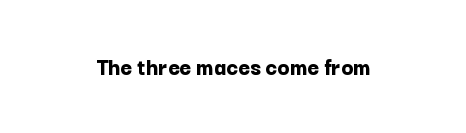
Notice how thick the strokes are: this is what a full bold looks like. This is roman type, the default non-slanted kind. Alignment: centered. Has an underline been added? It has not.
